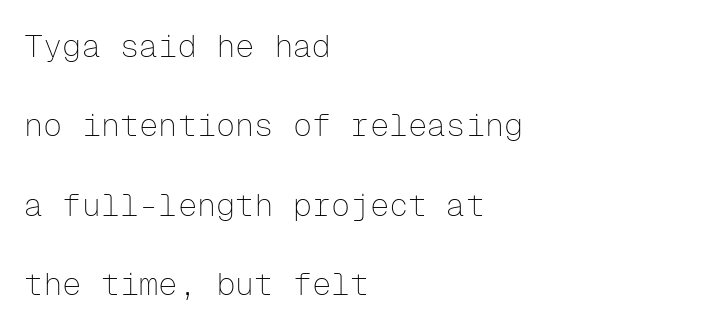
Q: Is the text bold? A: No.
Q: Is the text italic (slanted)? A: No, it is upright.
Q: Is the typeface a serif or a sans-serif typeface? A: Sans-serif.
Q: Is the text underlined? A: No.
Q: How is the paragraph aligned? A: Left-aligned.
Q: Is the spacing between letters normal or unusually wide? A: Normal.
Q: Is the spacing between lines tight, normal or loose? A: Loose.
Q: Width (condensed, normal, or wide)? A: Normal.
Q: Stroke contrast? A: Low.
Q: x-height? A: Medium.
Q: Monospaced? A: Yes.
